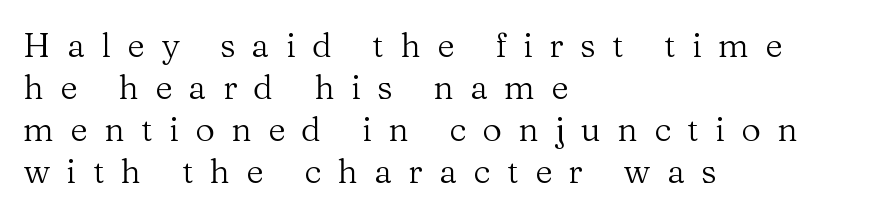
Q: Is the text bold? A: No.
Q: Is the text italic (slanted)? A: No, it is upright.
Q: Is the typeface a serif or a sans-serif typeface? A: Serif.
Q: Is the text underlined? A: No.
Q: How is the paragraph aligned? A: Left-aligned.
Q: Is the spacing between letters normal or unusually wide? A: Unusually wide.
Q: Width (condensed, normal, or wide)? A: Normal.
Q: Stroke contrast? A: Medium.
Q: x-height? A: Medium.
Q: Monospaced? A: No.
